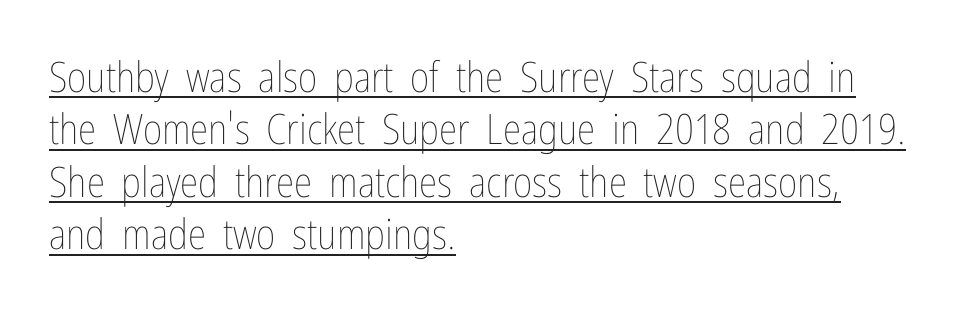
Q: Is the text bold? A: No.
Q: Is the text italic (slanted)? A: No, it is upright.
Q: Is the text underlined? A: Yes.
Q: How is the paragraph aligned? A: Left-aligned.
Q: Is the spacing between letters normal or unusually wide? A: Normal.
Q: Is the spacing between lines tight, normal or loose? A: Normal.
Q: Width (condensed, normal, or wide)? A: Condensed.
Q: Stroke contrast? A: Low.
Q: x-height? A: Medium.
Q: Monospaced? A: No.
